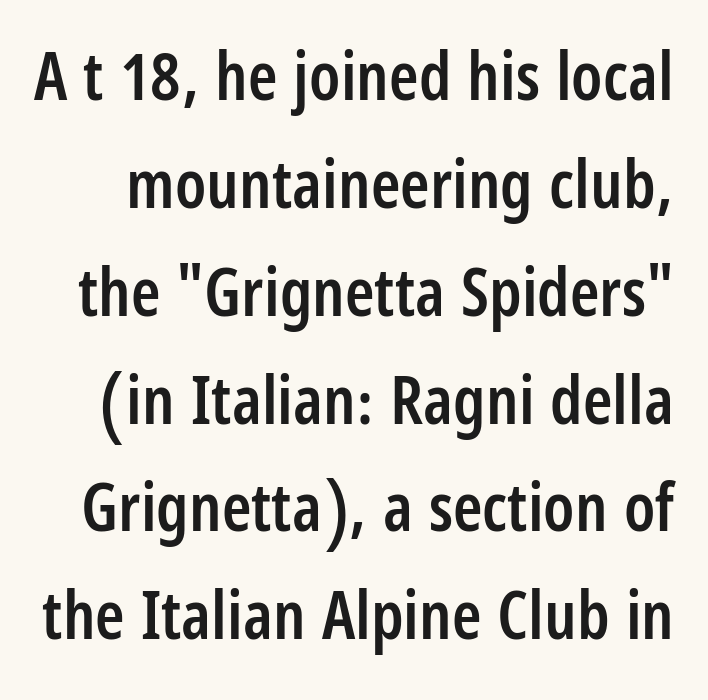
{"serif": "no", "italic": "no", "bold": "semi", "weight": "semibold", "width": "condensed", "stroke_contrast": "low", "x_height": "large", "monospaced": "no", "underline": "no", "line_spacing": "normal", "line_spacing_ratio": 1.61, "letter_spacing": "normal", "letter_spacing_em": 0.0, "glyph_px": 67}
